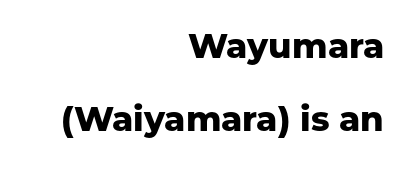
The image shows 34 px heavy sans-serif type, upright; set right-aligned, loose line spacing (2.15x), normal letter spacing, not underlined; low stroke contrast and a medium x-height.
